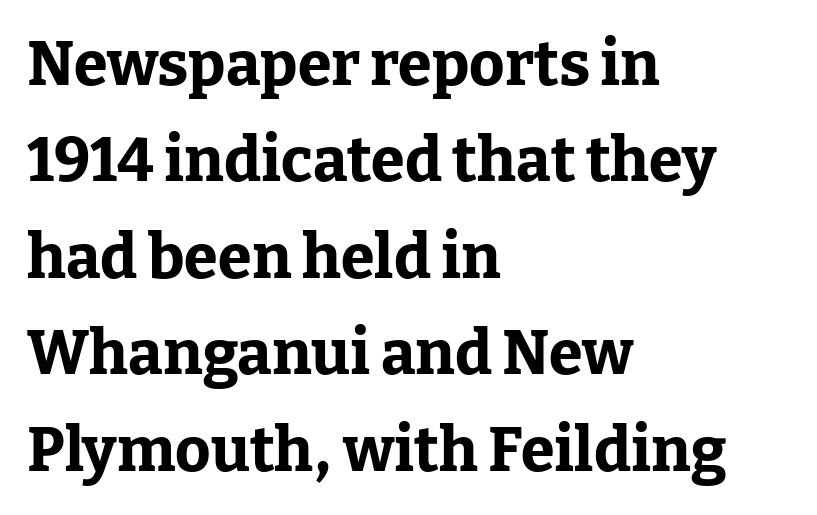
Does the type have serifs? Yes, each stem ends in a small foot. A typesetter would call this proportional, since set widths differ per character. Words appear dense and cohesive because spacing is normal. Summary of vertical rhythm: regular, with standard interline spacing.
